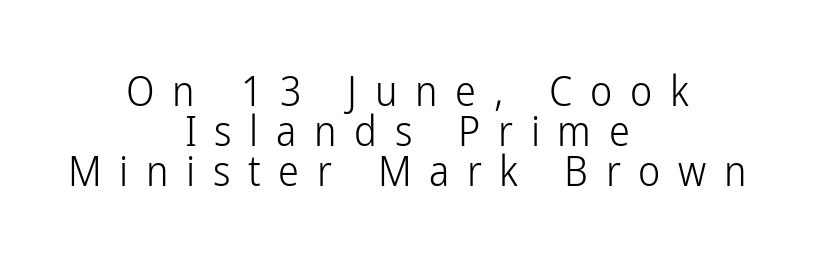
The face used here is proportionally spaced, like ordinary book or web type. Regarding leading, the lines here are crowded together. The words here are not underlined. This sample is center-justified, so both line endings float freely.
